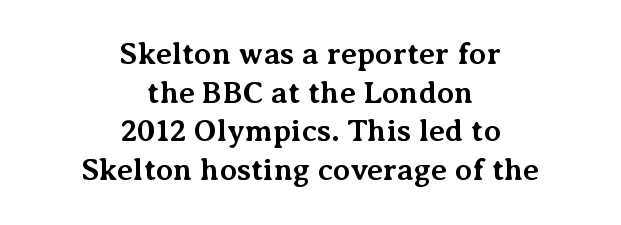
The image shows 31 px bold serif type, upright; set centered, normal line spacing (1.25x), normal letter spacing, not underlined; medium stroke contrast and a medium x-height.
